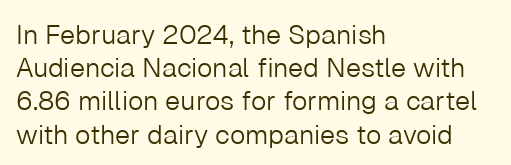
{"italic": "no", "bold": "no", "underline": "no", "align": "left", "line_spacing_ratio": 1.23, "letter_spacing": "normal", "letter_spacing_em": 0.0, "glyph_px": 27}
